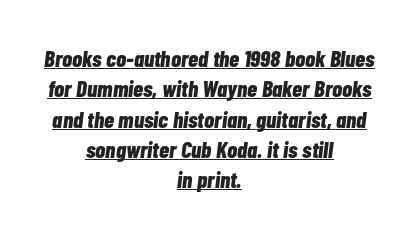
The image shows 23 px bold type, italic (leaning right); set centered, normal line spacing (1.32x), normal letter spacing, underlined.
